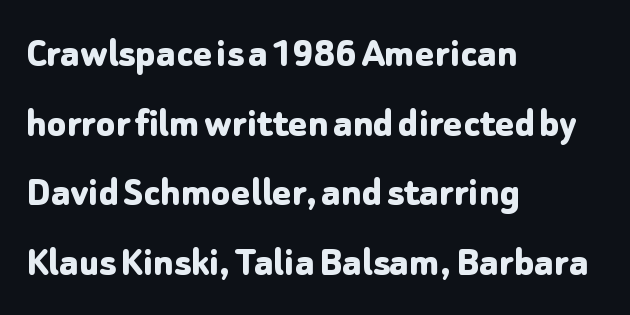
{"serif": "no", "italic": "no", "bold": "yes", "weight": "bold", "width": "normal", "stroke_contrast": "low", "x_height": "medium", "monospaced": "no", "underline": "no", "align": "left", "line_spacing": "normal", "line_spacing_ratio": 1.58, "letter_spacing": "normal", "letter_spacing_em": 0.0, "glyph_px": 44}
